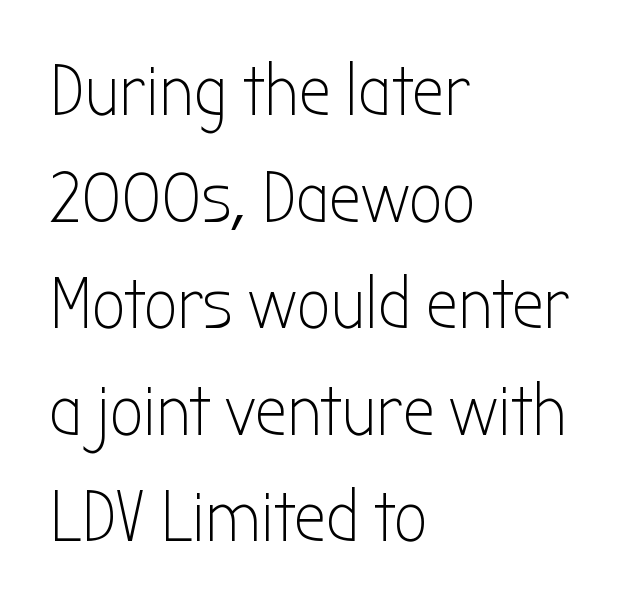
Q: Is the text bold? A: No.
Q: Is the text italic (slanted)? A: No, it is upright.
Q: Is the typeface a serif or a sans-serif typeface? A: Sans-serif.
Q: Is the text underlined? A: No.
Q: How is the paragraph aligned? A: Left-aligned.
Q: Is the spacing between letters normal or unusually wide? A: Normal.
Q: Is the spacing between lines tight, normal or loose? A: Normal.
Q: Width (condensed, normal, or wide)? A: Condensed.
Q: Stroke contrast? A: Low.
Q: x-height? A: Medium.
Q: Monospaced? A: No.
